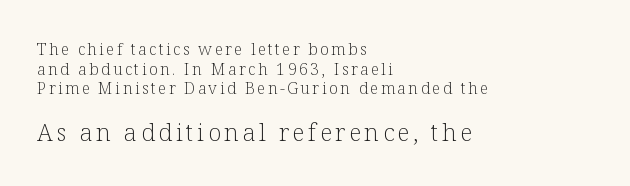
Weight: in the light-to-regular range. Scale increases going downward across the two blocks. Lines of text with bare space underneath. One-word summary of the alignment: left.
